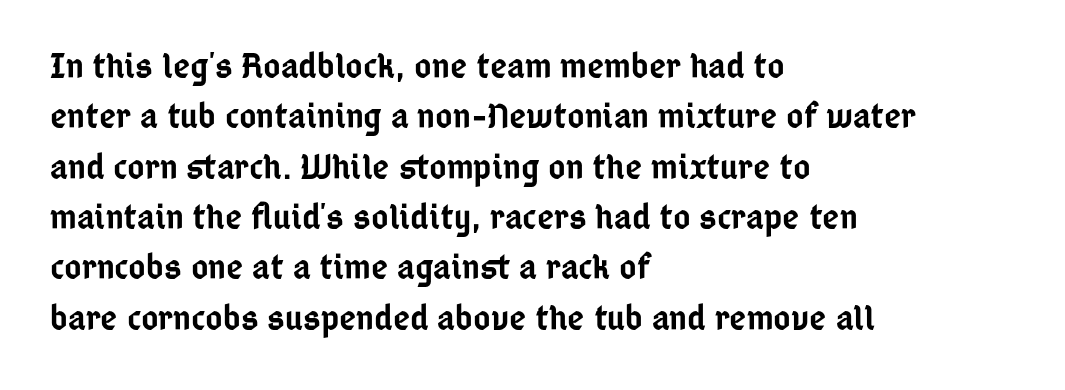
The image shows 37 px semibold, condensed sans-serif type, upright; set left-aligned, normal line spacing (1.36x), normal letter spacing, not underlined; low stroke contrast and a medium x-height.
